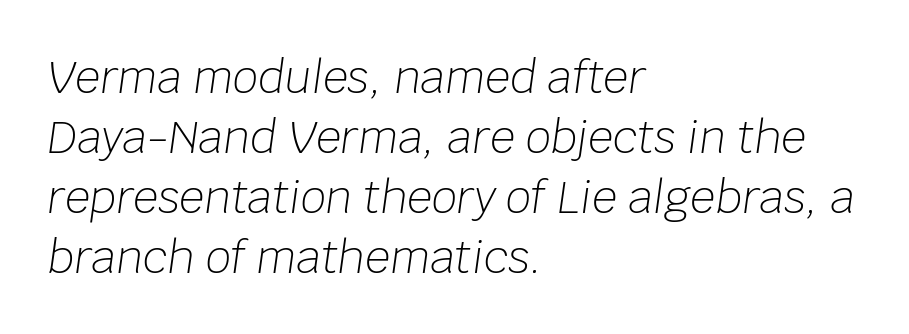
The image shows 44 px light type, italic (leaning right); set left-aligned, normal line spacing (1.36x), normal letter spacing, not underlined; low stroke contrast and a large x-height.
